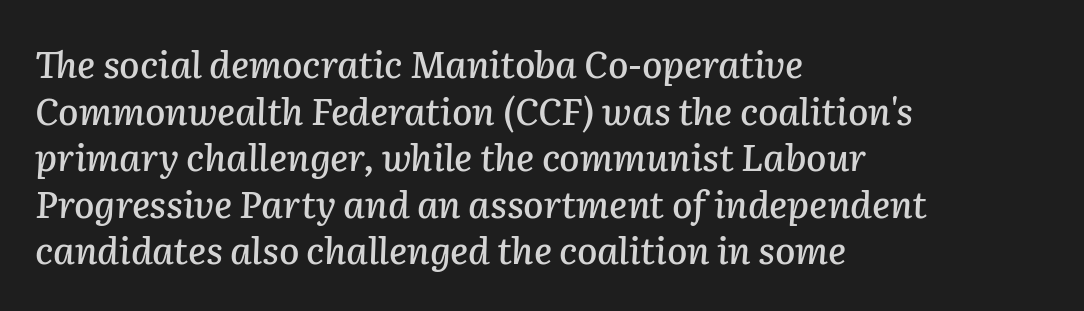
The image shows 37 px text type, italic (leaning right); set left-aligned, normal line spacing (1.26x), normal letter spacing, not underlined; low stroke contrast and a medium x-height.
